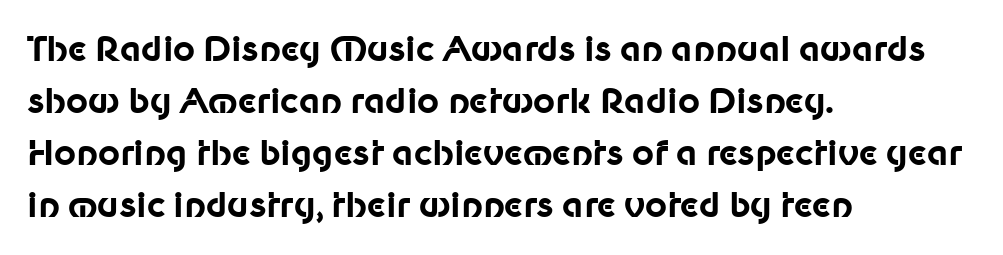
Reading down the column, the eye jumps a familiar distance to each next line. Looks like regular typesetting: each glyph gets only the width it needs. Characters remain perfectly vertical along every line. Every letter is thick-stroked: bold, no question.
